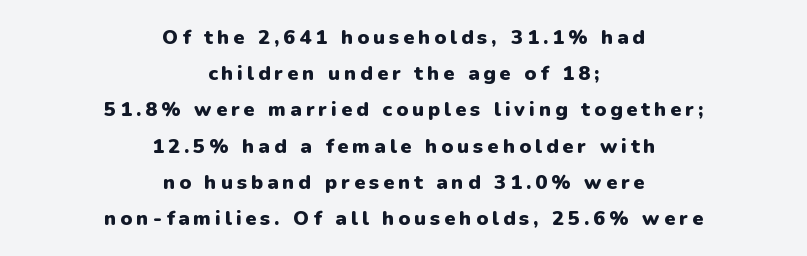
Q: Is the text bold? A: Yes.
Q: Is the text italic (slanted)? A: No, it is upright.
Q: Is the text underlined? A: No.
Q: How is the paragraph aligned? A: Centered.
Q: Is the spacing between letters normal or unusually wide? A: Unusually wide.
